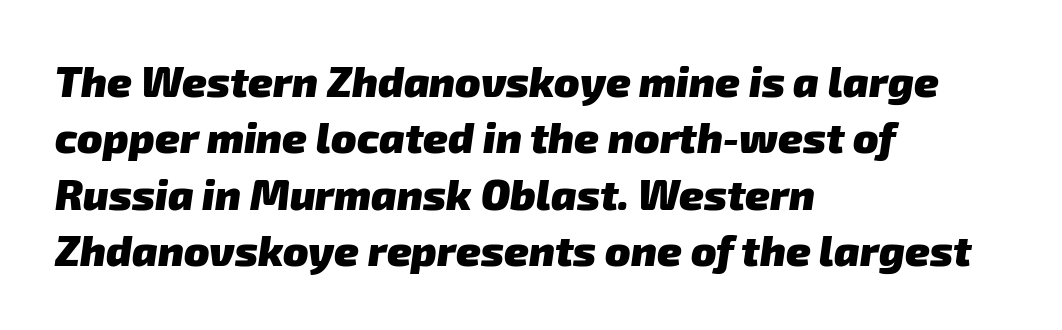
The letters sit at their default tracking, neither squeezed nor spread. Proportional: the letters do not fall into vertical columns. Teacher's note: observe the even left margin — that is flush-left alignment. If you measured baseline to baseline, you'd find a middling distance.
